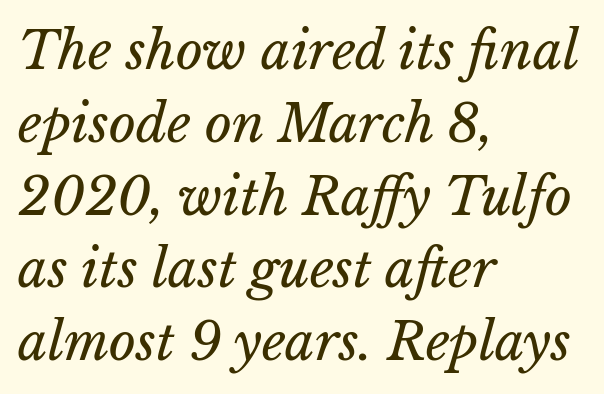
The image shows 52 px regular-weight type; set left-aligned, normal line spacing (1.4x), normal letter spacing, not underlined; low stroke contrast and a medium x-height.
